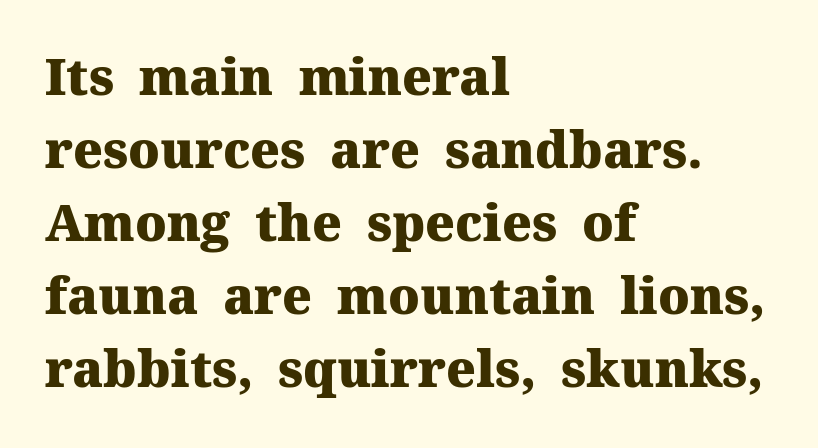
{"serif": "yes", "italic": "no", "bold": "yes", "weight": "heavy", "width": "normal", "stroke_contrast": "medium", "x_height": "medium", "monospaced": "no", "underline": "no", "align": "left", "line_spacing": "normal", "line_spacing_ratio": 1.46, "letter_spacing": "normal", "letter_spacing_em": 0.0, "glyph_px": 50}
